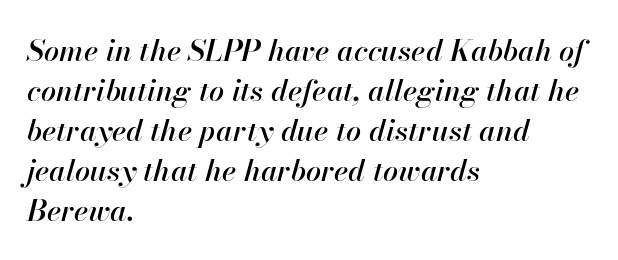
{"italic": "yes", "lean": "right", "slant_degrees": 13, "width": "normal", "stroke_contrast": "high", "x_height": "small", "monospaced": "no", "underline": "no", "align": "left", "line_spacing": "normal", "line_spacing_ratio": 1.33, "letter_spacing": "normal", "letter_spacing_em": 0.0, "glyph_px": 30}
